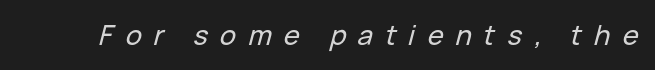
Q: Is the text italic (slanted)? A: Yes, it leans right by about 15 degrees.
Q: Is the text underlined? A: No.
Q: Is the spacing between letters normal or unusually wide? A: Unusually wide.
